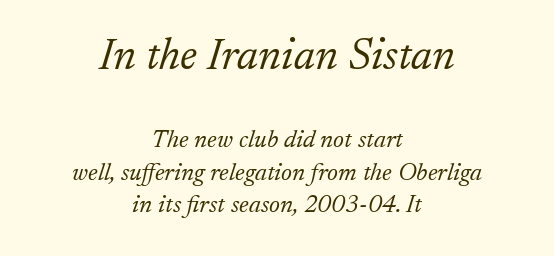
The image shows 44 px light serif type, italic (leaning right); set centered, normal line spacing (1.3x), normal letter spacing, not underlined; the first (top) block is 1.76x larger; low stroke contrast and a small x-height.
